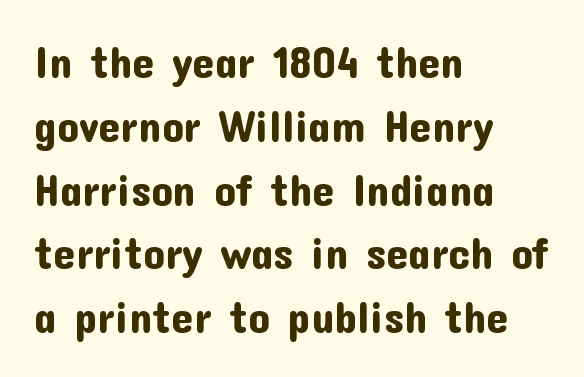
The image shows 44 px sans-serif type, upright; set left-aligned, normal line spacing (1.45x), normal letter spacing, not underlined; low stroke contrast and a medium x-height.
